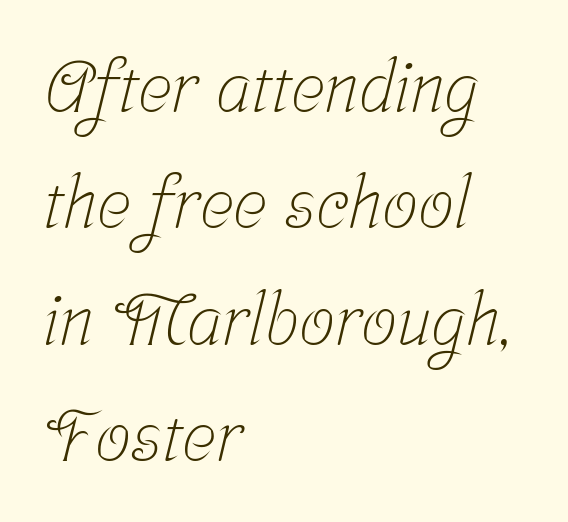
The letters carry serifs — small finishing strokes at the ends of their stems. The letters advance in unequal steps, a hallmark of proportional type. Line beginnings align vertically; line endings do not. The strokes carry an ordinary text weight at most.
